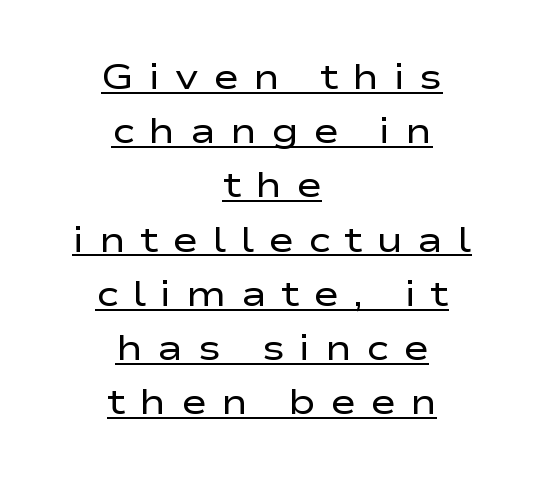
This sample has the flowing, uneven cadence of proportional lettering. The letters look calm and open, with moderate or lighter stems. Successive baselines arrive at the customary interval. Characters follow at a spacing far wider than the type designer built in. In CSS terms this would be text-align: center.
